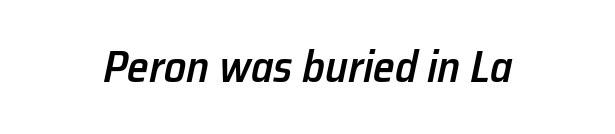
There is no visible air inserted between adjacent glyphs. The typography opts for an oblique posture over an upright one. The typesetter chose a symmetrical, centered arrangement here. Think of a printed novel: that variable character pitch is what you see here. A fair bit of extra ink — the face is semibold, not bold.
